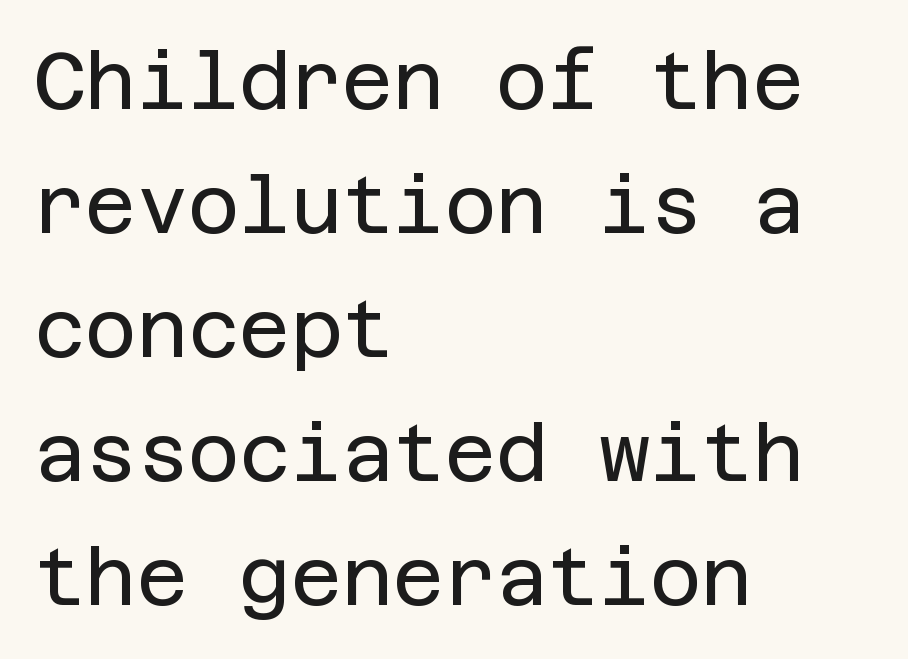
Q: Is the text bold? A: No.
Q: Is the text italic (slanted)? A: No, it is upright.
Q: Is the typeface a serif or a sans-serif typeface? A: Sans-serif.
Q: Is the text underlined? A: No.
Q: How is the paragraph aligned? A: Left-aligned.
Q: Is the spacing between letters normal or unusually wide? A: Normal.
Q: Is the spacing between lines tight, normal or loose? A: Normal.
Q: Width (condensed, normal, or wide)? A: Normal.
Q: Stroke contrast? A: Low.
Q: x-height? A: Large.
